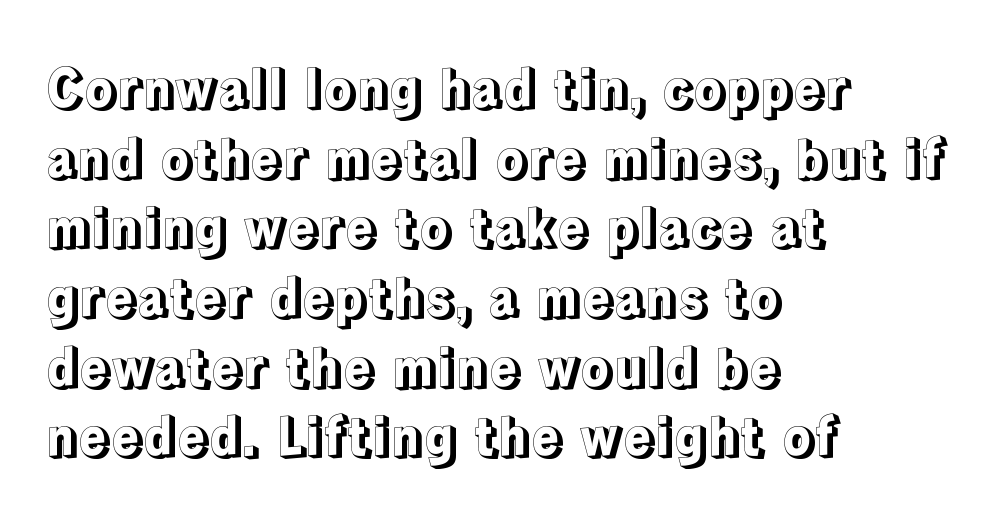
The image shows 52 px text type, upright; set left-aligned, normal line spacing (1.34x), normal letter spacing, not underlined; a medium x-height.
